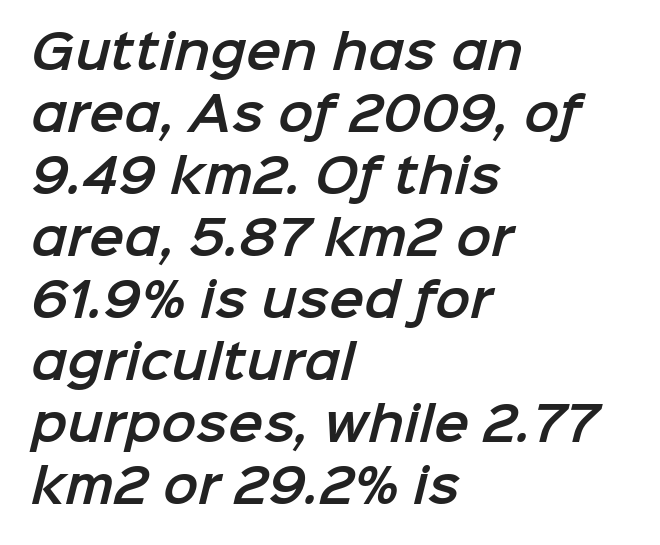
Nothing sits at the stroke ends, so this counts as sans-serif. The foot of each line stays bare and open. One-word summary of the alignment: left. The passage shown stacks its lines at a standard gap. Think of a printed novel: that variable character pitch is what you see here.
